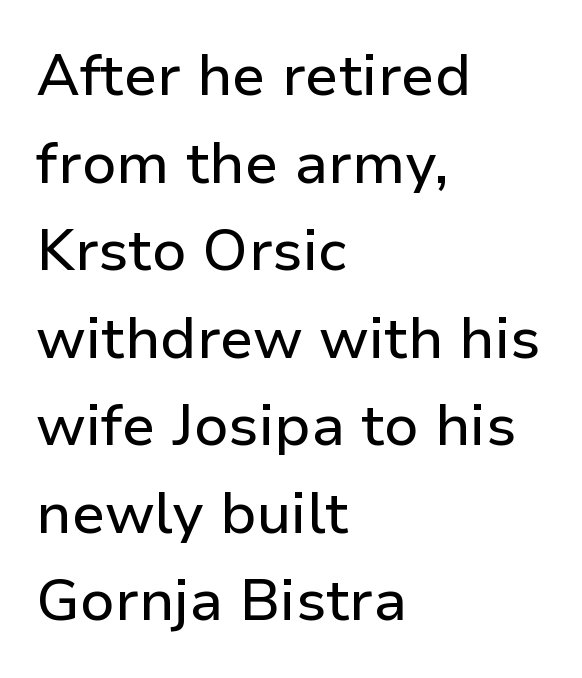
The image shows 58 px sans-serif type, upright; set left-aligned, normal line spacing (1.51x), normal letter spacing, not underlined; low stroke contrast and a medium x-height.
